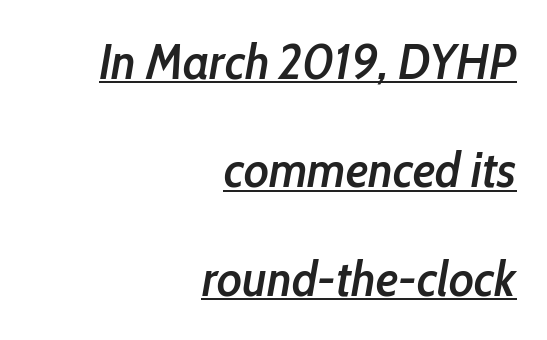
Q: Is the text bold? A: Semi-bold.
Q: Is the text italic (slanted)? A: Yes, it leans right by about 10 degrees.
Q: Is the text underlined? A: Yes.
Q: How is the paragraph aligned? A: Right-aligned.
Q: Is the spacing between letters normal or unusually wide? A: Normal.
Q: Is the spacing between lines tight, normal or loose? A: Loose.
Q: Width (condensed, normal, or wide)? A: Condensed.
Q: Stroke contrast? A: Low.
Q: x-height? A: Medium.
Q: Monospaced? A: No.
